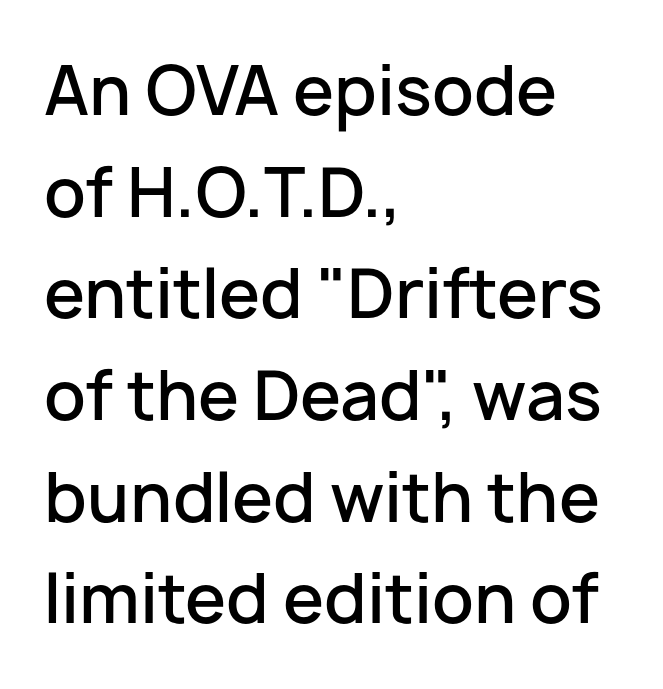
{"serif": "no", "italic": "no", "bold": "semi", "weight": "semibold", "width": "normal", "stroke_contrast": "low", "x_height": "medium", "monospaced": "no", "underline": "no", "align": "left", "line_spacing": "normal", "line_spacing_ratio": 1.54, "letter_spacing": "normal", "letter_spacing_em": 0.0, "glyph_px": 66}
